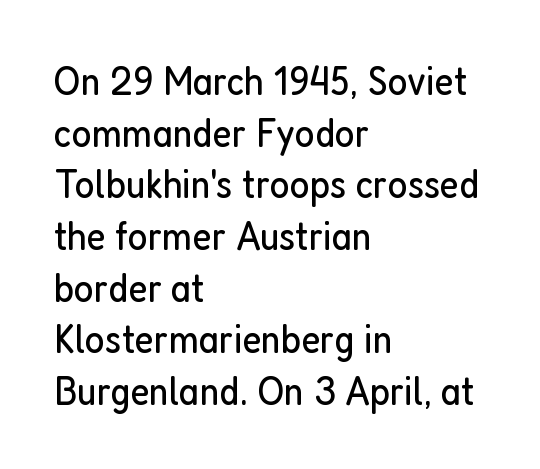
Q: Is the text bold? A: No.
Q: Is the text italic (slanted)? A: No, it is upright.
Q: Is the typeface a serif or a sans-serif typeface? A: Sans-serif.
Q: Is the text underlined? A: No.
Q: How is the paragraph aligned? A: Left-aligned.
Q: Is the spacing between letters normal or unusually wide? A: Normal.
Q: Width (condensed, normal, or wide)? A: Condensed.
Q: Stroke contrast? A: Low.
Q: x-height? A: Medium.
Q: Monospaced? A: No.
